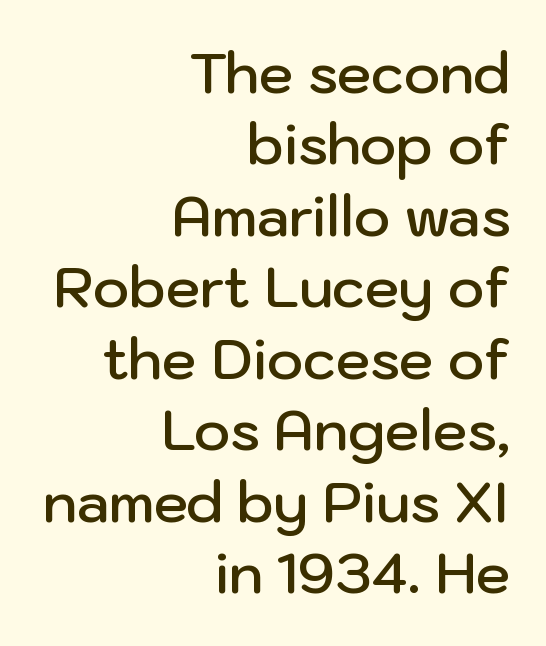
Q: Is the text bold? A: Semi-bold.
Q: Is the text italic (slanted)? A: No, it is upright.
Q: Is the typeface a serif or a sans-serif typeface? A: Sans-serif.
Q: Is the text underlined? A: No.
Q: How is the paragraph aligned? A: Right-aligned.
Q: Is the spacing between letters normal or unusually wide? A: Normal.
Q: Is the spacing between lines tight, normal or loose? A: Normal.
Q: Width (condensed, normal, or wide)? A: Normal.
Q: Stroke contrast? A: Low.
Q: x-height? A: Medium.
Q: Monospaced? A: No.
